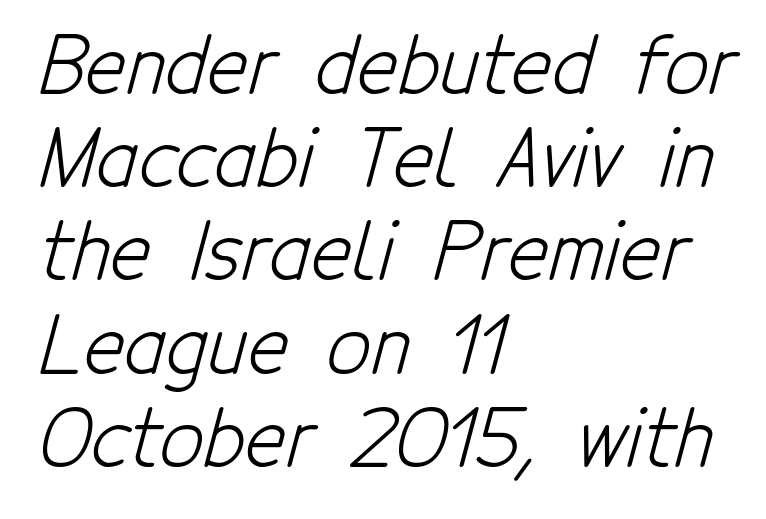
Q: Is the text bold? A: No.
Q: Is the typeface a serif or a sans-serif typeface? A: Sans-serif.
Q: Is the text underlined? A: No.
Q: How is the paragraph aligned? A: Left-aligned.
Q: Is the spacing between letters normal or unusually wide? A: Normal.
Q: Width (condensed, normal, or wide)? A: Condensed.
Q: Stroke contrast? A: Low.
Q: x-height? A: Medium.
Q: Monospaced? A: No.
